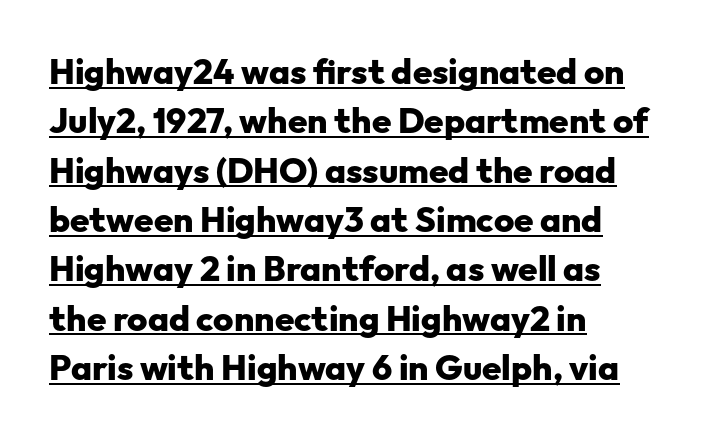
Compared with an ordinary text face, these strokes are far heavier — a full bold. Reading down the column, the eye jumps a familiar distance to each next line. You can tell it's not italic because the verticals are truly vertical. The letters advance in unequal steps, a hallmark of proportional type. The face used here is a sans, in the tradition of grotesques and geometrics.
